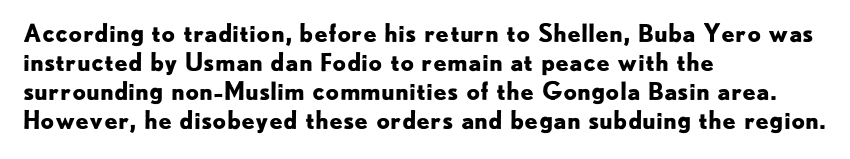
Bold? Absolutely — the strokes are thick and heavy. These lines are set flush left with a ragged right edge. Each row of text sits above clean, open space. There is no visible air inserted between adjacent glyphs. The type sits square on the baseline with zero lean.
